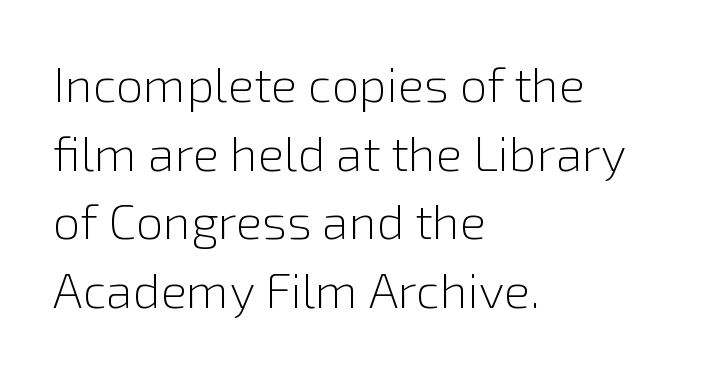
The face used here is proportionally spaced, like ordinary book or web type. Interline gaps are of average width in this sample. Nope, not italic — everything's standing straight. Short note: letters normally spaced. Words float on clear page, feet unadorned.
